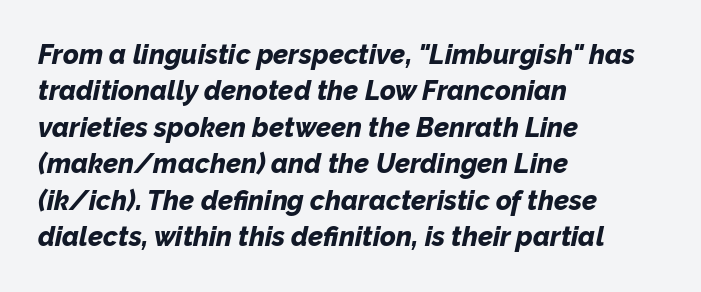
Q: Is the text bold? A: Yes.
Q: Is the text italic (slanted)? A: Yes, it leans right by about 12 degrees.
Q: Is the text underlined? A: No.
Q: How is the paragraph aligned? A: Left-aligned.
Q: Is the spacing between letters normal or unusually wide? A: Normal.
Q: Is the spacing between lines tight, normal or loose? A: Normal.
